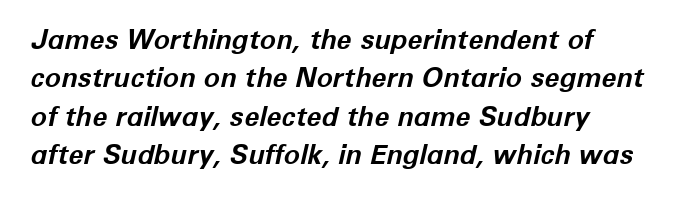
Q: Is the text bold? A: Yes.
Q: Is the text italic (slanted)? A: Yes, it leans right by about 12 degrees.
Q: Is the text underlined? A: No.
Q: Is the spacing between letters normal or unusually wide? A: Normal.
Q: Is the spacing between lines tight, normal or loose? A: Normal.
